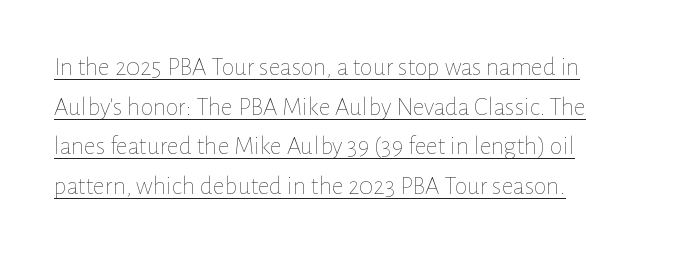
Q: Is the text bold? A: No.
Q: Is the text italic (slanted)? A: No, it is upright.
Q: Is the text underlined? A: Yes.
Q: Is the spacing between letters normal or unusually wide? A: Normal.
Q: Is the spacing between lines tight, normal or loose? A: Normal.
